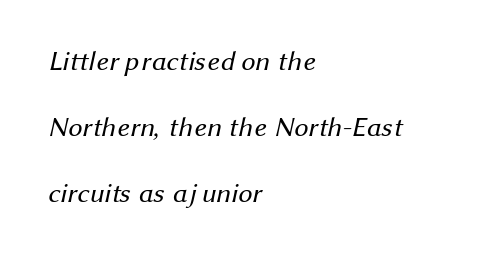
The image shows 28 px regular-weight sans-serif type; set left-aligned, loose line spacing (2.36x), normal letter spacing, not underlined; medium stroke contrast and a medium x-height.
